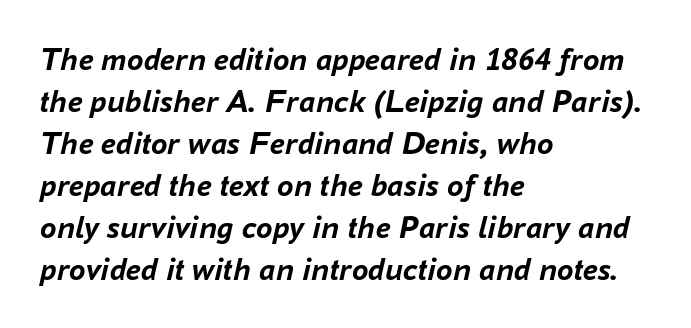
Q: Is the text bold? A: Yes.
Q: Is the text italic (slanted)? A: Yes, it leans right by about 16 degrees.
Q: Is the text underlined? A: No.
Q: How is the paragraph aligned? A: Left-aligned.
Q: Is the spacing between letters normal or unusually wide? A: Normal.
Q: Is the spacing between lines tight, normal or loose? A: Normal.
Q: Width (condensed, normal, or wide)? A: Normal.
Q: Stroke contrast? A: Low.
Q: x-height? A: Medium.
Q: Monospaced? A: No.
